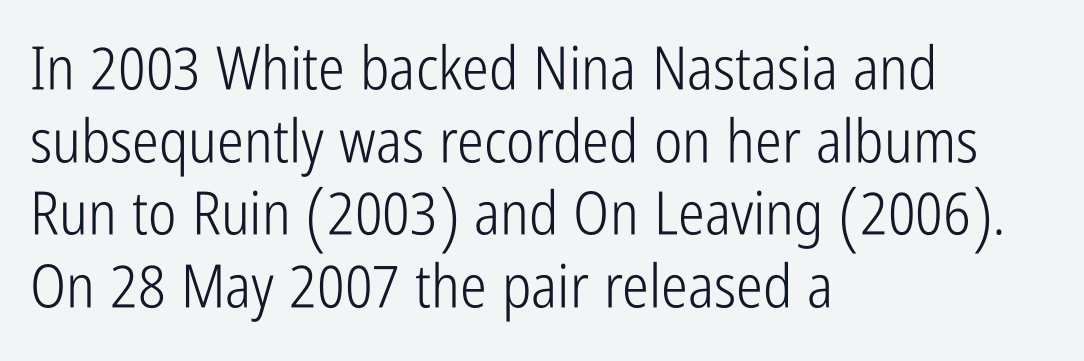
{"serif": "no", "italic": "no", "bold": "no", "weight": "light", "width": "condensed", "stroke_contrast": "low", "x_height": "medium", "monospaced": "no", "underline": "no", "align": "left", "line_spacing_ratio": 1.21, "letter_spacing": "normal", "letter_spacing_em": 0.0, "glyph_px": 60}
